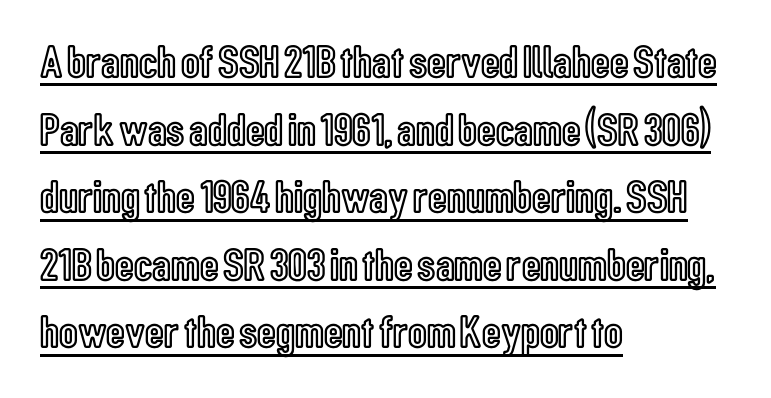
All the whitespace from short lines collects on the right. These lines sit exactly where default settings would place them. The gaps between neighbouring characters are ordinary and unremarkable. Descenders here cross a horizontal rule under the line.
